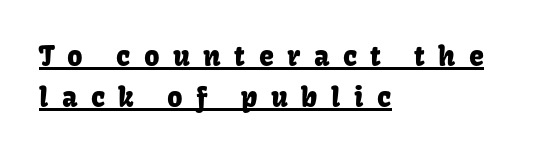
{"italic": "no", "underline": "yes", "align": "left", "line_spacing": "normal", "line_spacing_ratio": 1.52, "letter_spacing": "wide", "letter_spacing_em": 0.5, "glyph_px": 27}
